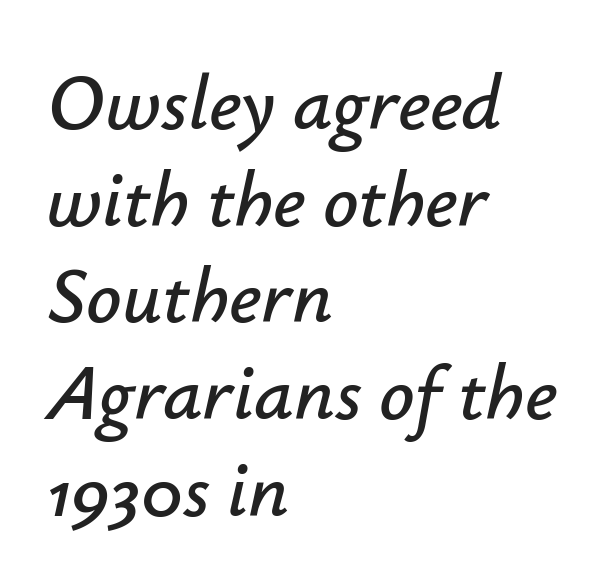
The image shows 78 px text type, italic (leaning right); set left-aligned, line spacing 1.24x, normal letter spacing, not underlined; low stroke contrast and a small x-height.
